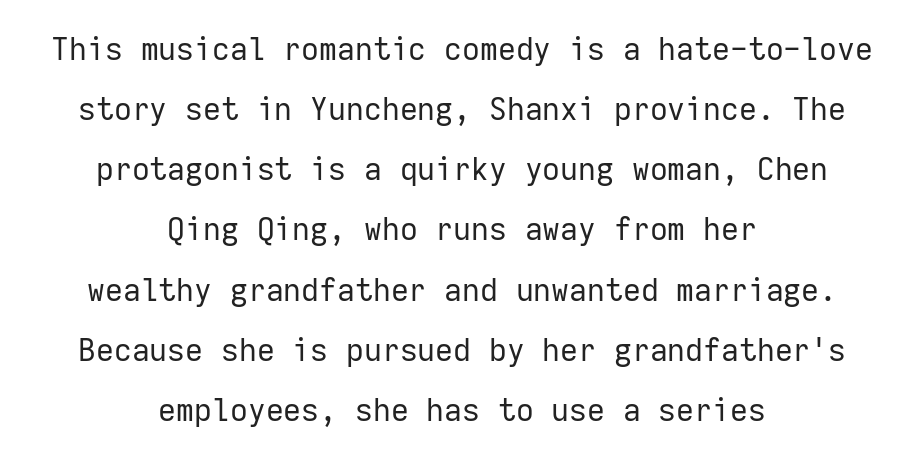
{"serif": "no", "italic": "no", "bold": "no", "weight": "regular", "width": "normal", "stroke_contrast": "low", "x_height": "medium", "monospaced": "yes", "underline": "no", "align": "center", "line_spacing": "loose", "line_spacing_ratio": 1.94, "letter_spacing": "normal", "letter_spacing_em": 0.0, "glyph_px": 31}
